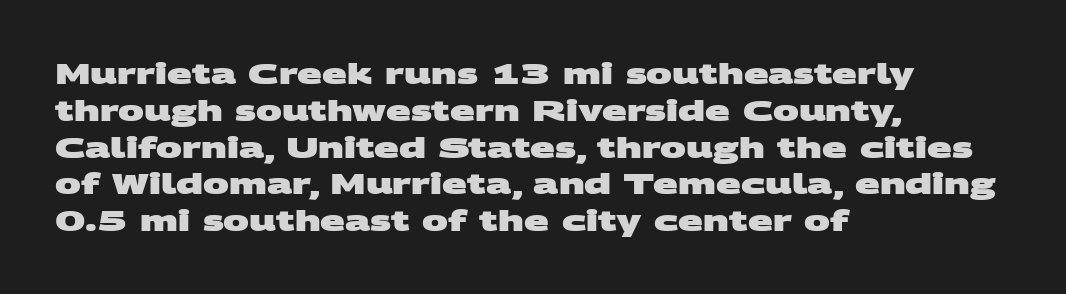
Inter-character spacing is left at the font's built-in metrics. Underlining? Definitely not there. This sample is left-justified, so line endings fall wherever the words run out. A typesetter would call this leading conventional body-copy spacing. The rendering uses natural spacing where letterforms have individual widths. Strong, thick strokes mark this as bold type.
